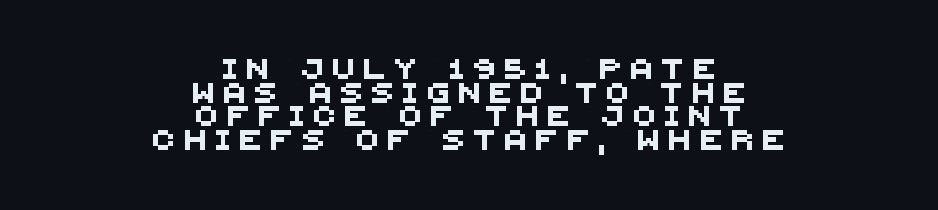
Q: Is the text underlined? A: No.
Q: How is the paragraph aligned? A: Centered.
Q: Is the spacing between letters normal or unusually wide? A: Unusually wide.
